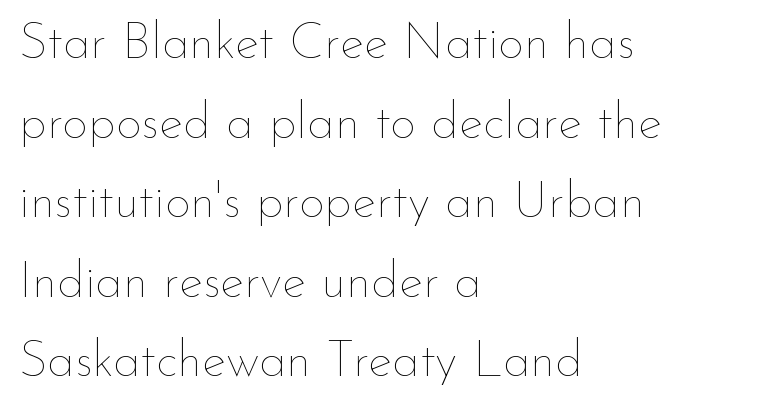
Horizontally, the lines are justified to the leading edge only. The vertical gap from one line to the next is medium. Caption: standard tracking, unaltered. Stroke mass is kept to a normal reading level or below.
